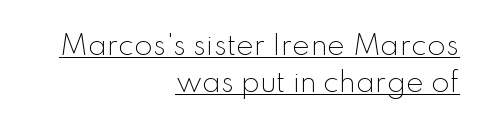
The image shows 27 px text type, upright; set right-aligned, normal line spacing (1.38x), normal letter spacing, underlined.
